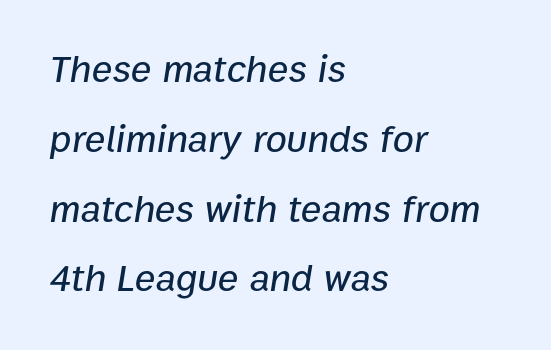
Q: Is the text italic (slanted)? A: Yes, it leans right by about 9 degrees.
Q: Is the text underlined? A: No.
Q: How is the paragraph aligned? A: Left-aligned.
Q: Is the spacing between letters normal or unusually wide? A: Normal.
Q: Width (condensed, normal, or wide)? A: Normal.
Q: Stroke contrast? A: Low.
Q: x-height? A: Medium.
Q: Monospaced? A: No.
